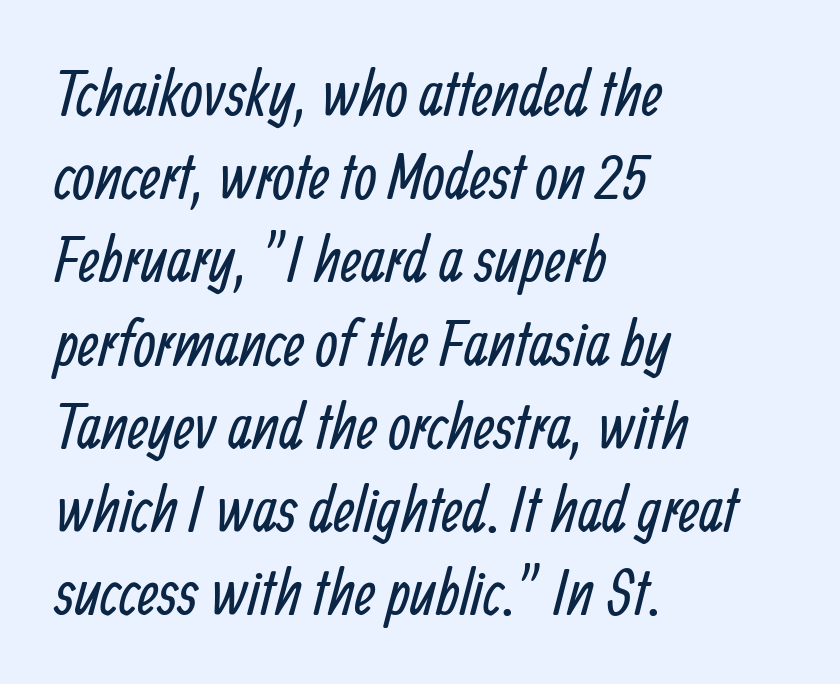
{"serif": "no", "bold": "no", "weight": "regular", "width": "condensed", "stroke_contrast": "low", "x_height": "medium", "monospaced": "no", "underline": "no", "align": "left", "line_spacing": "normal", "line_spacing_ratio": 1.3, "letter_spacing": "normal", "letter_spacing_em": 0.0, "glyph_px": 64}
